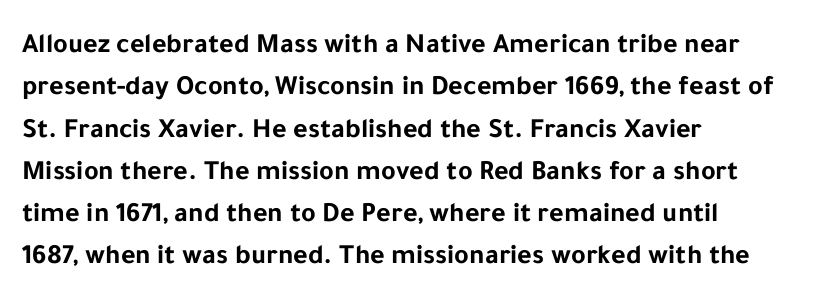
{"serif": "no", "italic": "no", "bold": "yes", "weight": "bold", "width": "normal", "stroke_contrast": "low", "x_height": "medium", "monospaced": "no", "underline": "no", "align": "left", "line_spacing": "normal", "line_spacing_ratio": 1.51, "letter_spacing": "normal", "letter_spacing_em": 0.0, "glyph_px": 28}
